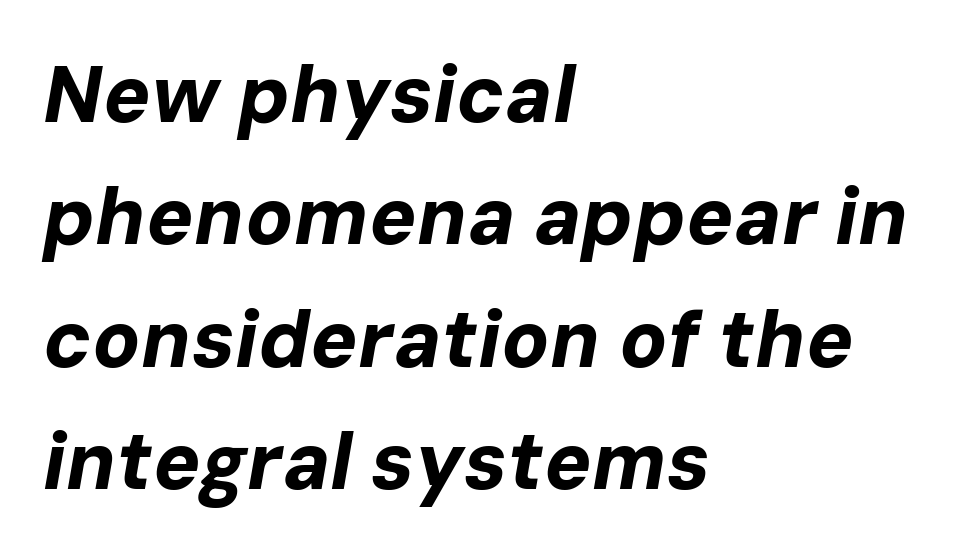
{"italic": "yes", "lean": "right", "slant_degrees": 10, "bold": "yes", "weight": "bold", "width": "normal", "stroke_contrast": "low", "x_height": "medium", "monospaced": "no", "underline": "no", "align": "left", "line_spacing": "normal", "line_spacing_ratio": 1.55, "letter_spacing": "normal", "letter_spacing_em": 0.0, "glyph_px": 79}
